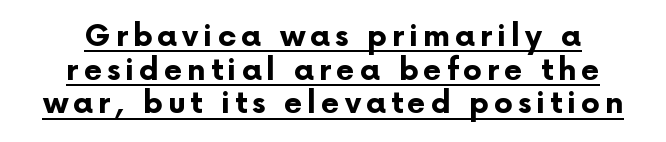
Q: Is the text bold? A: Yes.
Q: Is the text italic (slanted)? A: No, it is upright.
Q: Is the typeface a serif or a sans-serif typeface? A: Sans-serif.
Q: Is the text underlined? A: Yes.
Q: How is the paragraph aligned? A: Centered.
Q: Is the spacing between lines tight, normal or loose? A: Tight.
Q: Width (condensed, normal, or wide)? A: Normal.
Q: Stroke contrast? A: Low.
Q: x-height? A: Medium.
Q: Monospaced? A: No.
